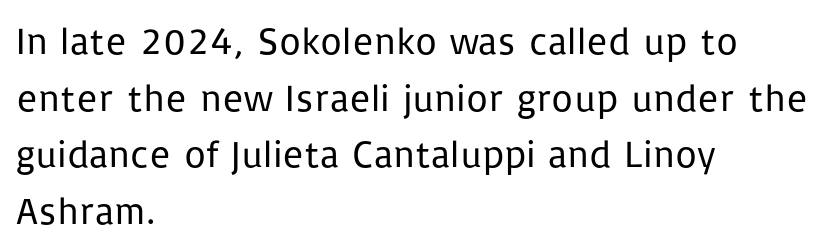
Q: Is the text bold? A: No.
Q: Is the text italic (slanted)? A: No, it is upright.
Q: Is the typeface a serif or a sans-serif typeface? A: Sans-serif.
Q: Is the text underlined? A: No.
Q: How is the paragraph aligned? A: Left-aligned.
Q: Is the spacing between letters normal or unusually wide? A: Normal.
Q: Is the spacing between lines tight, normal or loose? A: Normal.
Q: Width (condensed, normal, or wide)? A: Normal.
Q: Stroke contrast? A: Low.
Q: x-height? A: Medium.
Q: Monospaced? A: No.
